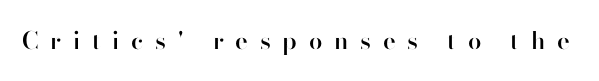
Typesetter's note: demi weight, one step under bold. The string is rendered with underlining switched off. Quick note: not italic, upright. Spacing between characters has been opened up far beyond the box default.
